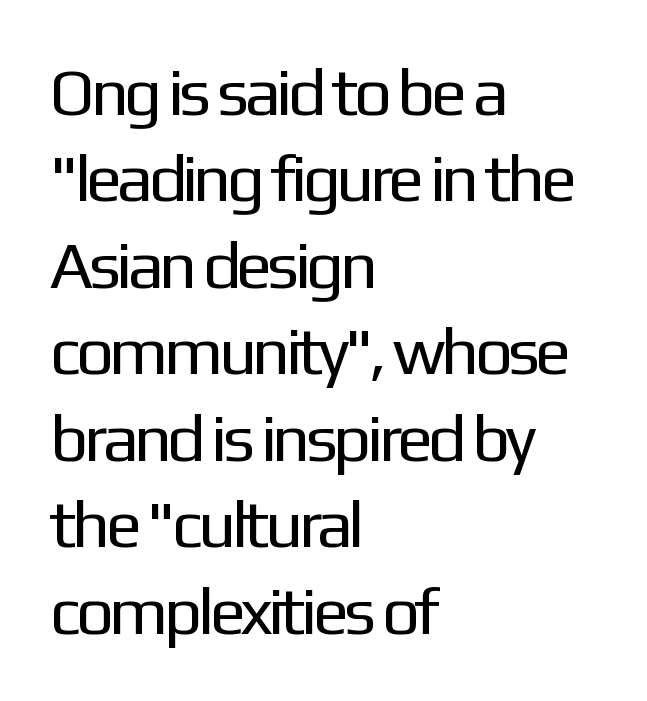
{"serif": "no", "italic": "no", "bold": "no", "weight": "regular", "width": "normal", "stroke_contrast": "low", "x_height": "medium", "monospaced": "no", "underline": "no", "align": "left", "line_spacing": "normal", "line_spacing_ratio": 1.29, "letter_spacing": "normal", "letter_spacing_em": 0.0, "glyph_px": 67}
